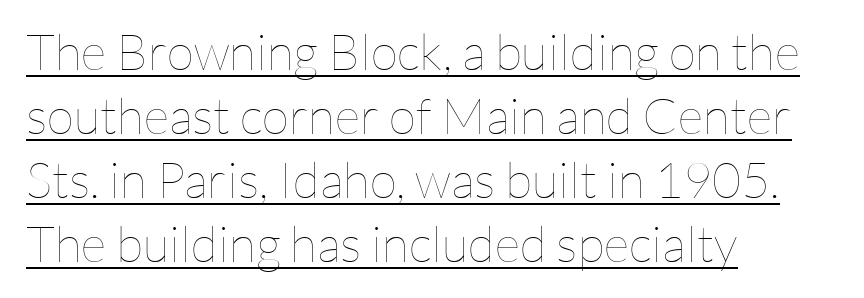
The image shows 50 px thin type, upright; set left-aligned, normal line spacing (1.28x), normal letter spacing, underlined; low stroke contrast and a medium x-height.
